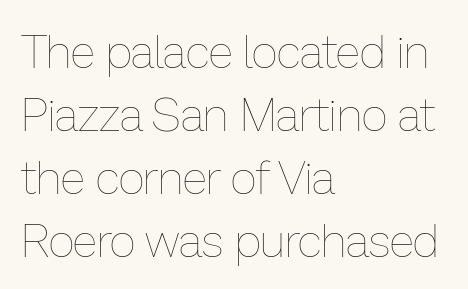
Q: Is the text bold? A: No.
Q: Is the text italic (slanted)? A: No, it is upright.
Q: Is the text underlined? A: No.
Q: How is the paragraph aligned? A: Left-aligned.
Q: Is the spacing between letters normal or unusually wide? A: Normal.
Q: Is the spacing between lines tight, normal or loose? A: Normal.
Q: Width (condensed, normal, or wide)? A: Normal.
Q: Stroke contrast? A: Low.
Q: x-height? A: Medium.
Q: Monospaced? A: No.
